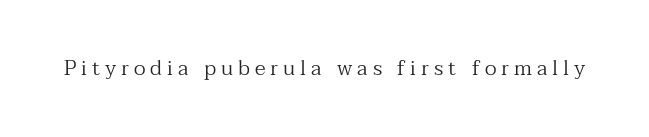
Q: Is the text bold? A: No.
Q: Is the text italic (slanted)? A: No, it is upright.
Q: Is the text underlined? A: No.
Q: Is the spacing between letters normal or unusually wide? A: Unusually wide.
